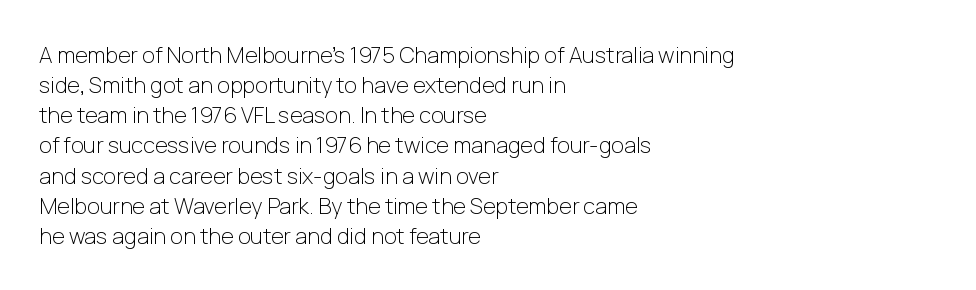
The image shows 22 px text type, upright; set left-aligned, normal line spacing (1.37x), normal letter spacing, not underlined.
